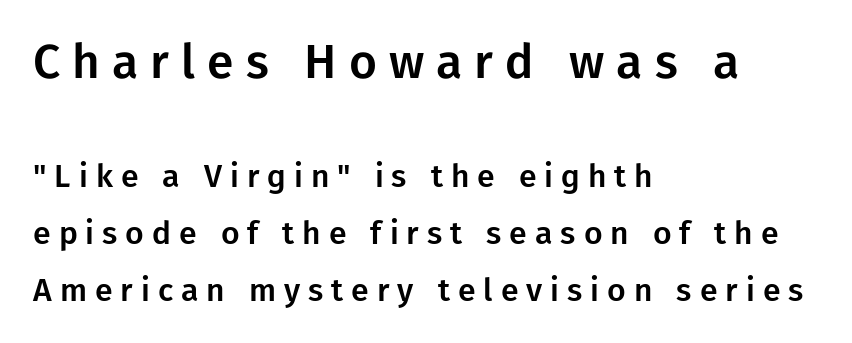
Q: Is the text italic (slanted)? A: No, it is upright.
Q: Is the typeface a serif or a sans-serif typeface? A: Sans-serif.
Q: Is the text underlined? A: No.
Q: How is the paragraph aligned? A: Left-aligned.
Q: Is the spacing between letters normal or unusually wide? A: Unusually wide.
Q: Which block of text is set in a larger size, the first (top) or the second (bottom)? A: The first (top) one.
Q: Width (condensed, normal, or wide)? A: Normal.
Q: Stroke contrast? A: Low.
Q: x-height? A: Medium.
Q: Monospaced? A: No.
